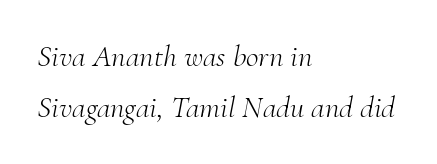
The image shows 31 px light serif type, italic (leaning right); set left-aligned, normal line spacing (1.65x), normal letter spacing, not underlined; medium stroke contrast and a small x-height.
